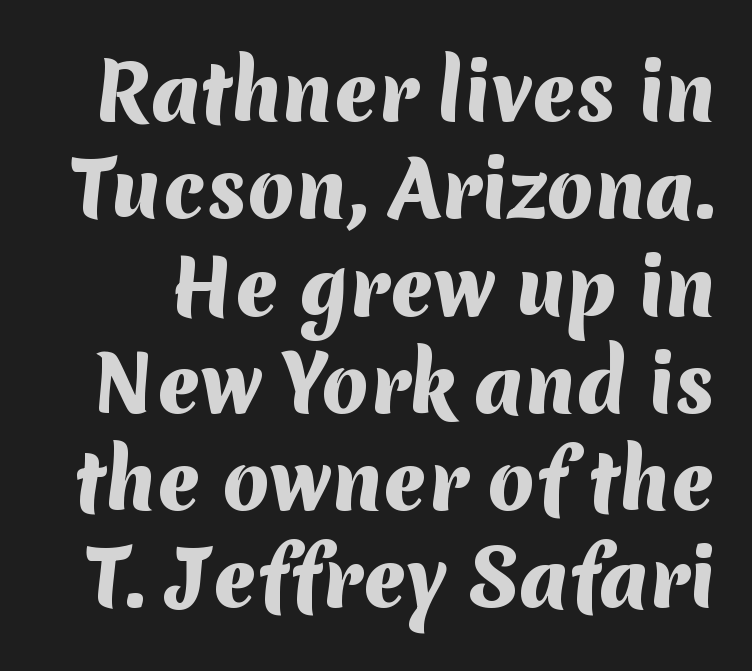
Q: Is the text bold? A: Yes.
Q: Is the typeface a serif or a sans-serif typeface? A: Sans-serif.
Q: Is the text underlined? A: No.
Q: Is the spacing between letters normal or unusually wide? A: Normal.
Q: Is the spacing between lines tight, normal or loose? A: Normal.
Q: Width (condensed, normal, or wide)? A: Normal.
Q: Stroke contrast? A: Medium.
Q: x-height? A: Medium.
Q: Monospaced? A: No.
